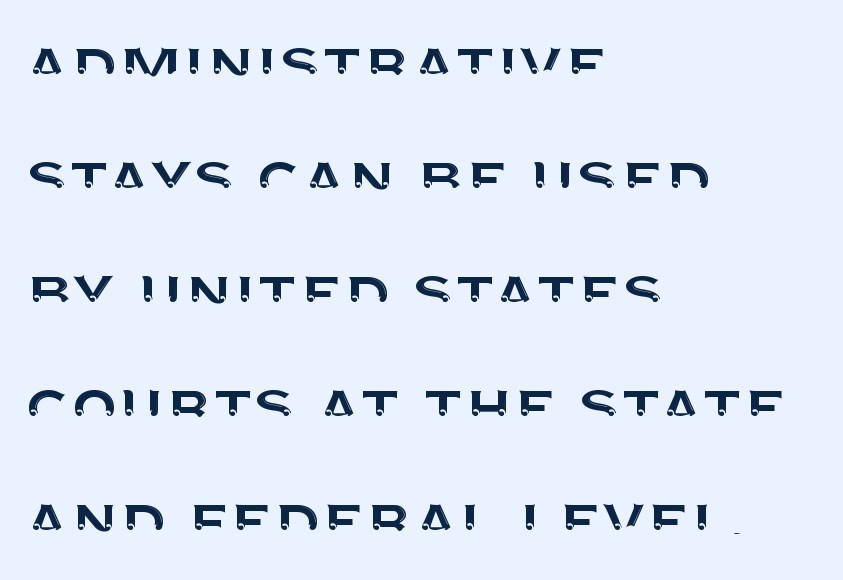
{"serif": "no", "italic": "no", "width": "normal", "stroke_contrast": "medium", "x_height": "large", "monospaced": "no", "underline": "no", "align": "left", "line_spacing": "normal", "line_spacing_ratio": 1.52, "letter_spacing": "normal", "letter_spacing_em": 0.0, "glyph_px": 75}
